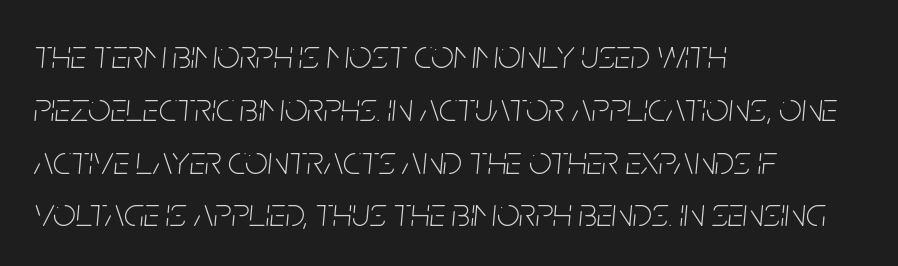
The image shows 40 px thin, condensed type, italic (leaning right); set left-aligned, normal line spacing (1.32x), normal letter spacing, not underlined; low stroke contrast and a large x-height.
